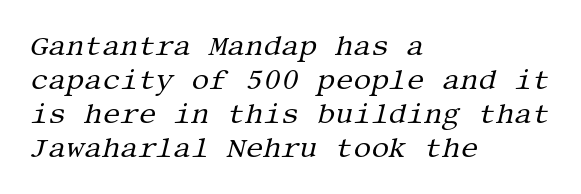
The image shows 28 px regular-weight serif type, italic (leaning right); set left-aligned, line spacing 1.22x, normal letter spacing, not underlined; medium stroke contrast and a large x-height.
